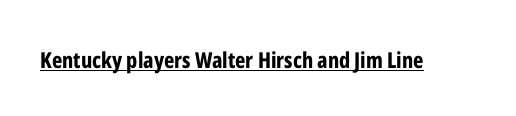
The image shows 22 px bold type, upright; set normal letter spacing, underlined.
